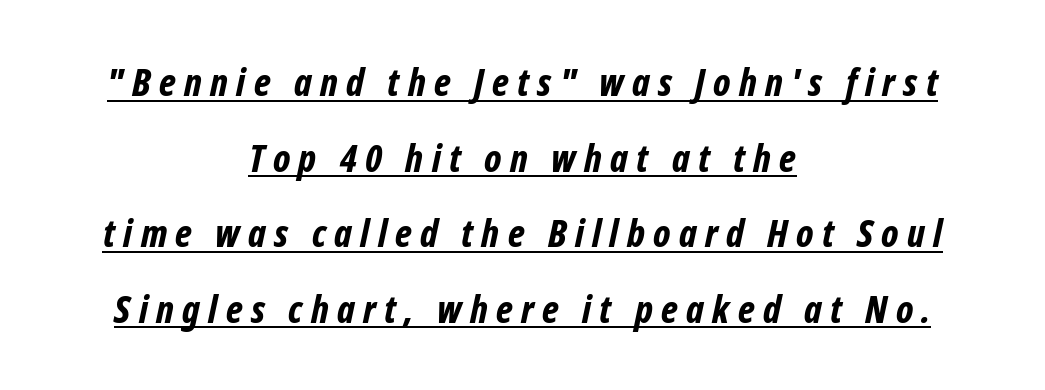
The lines are quadded center. This sample has the flowing, uneven cadence of proportional lettering. The face used here is rendered with a markedly widened letterfit. Stroke thickness is high; the sample reads as a true bold. An italicized treatment has been applied to the whole sample. Airy leading.
